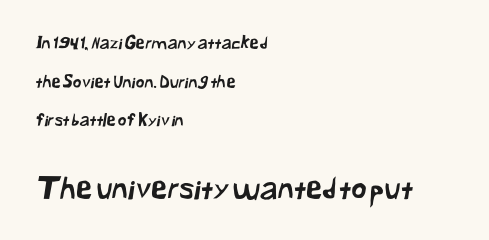
The image shows 30 px sans-serif type; set left-aligned, loose line spacing (2.27x), normal letter spacing, not underlined; the second (bottom) block is 1.76x larger; low stroke contrast and a medium x-height.
